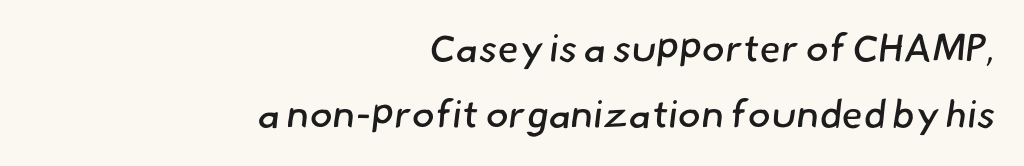
{"serif": "no", "bold": "no", "weight": "regular", "width": "normal", "stroke_contrast": "low", "x_height": "small", "monospaced": "no", "underline": "no", "align": "right", "line_spacing": "normal", "line_spacing_ratio": 1.68, "letter_spacing": "normal", "letter_spacing_em": 0.0, "glyph_px": 39}
